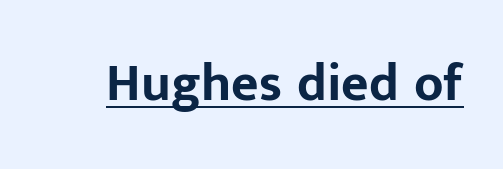
The image shows 53 px bold sans-serif type, upright; set normal letter spacing, underlined; low stroke contrast and a medium x-height.
